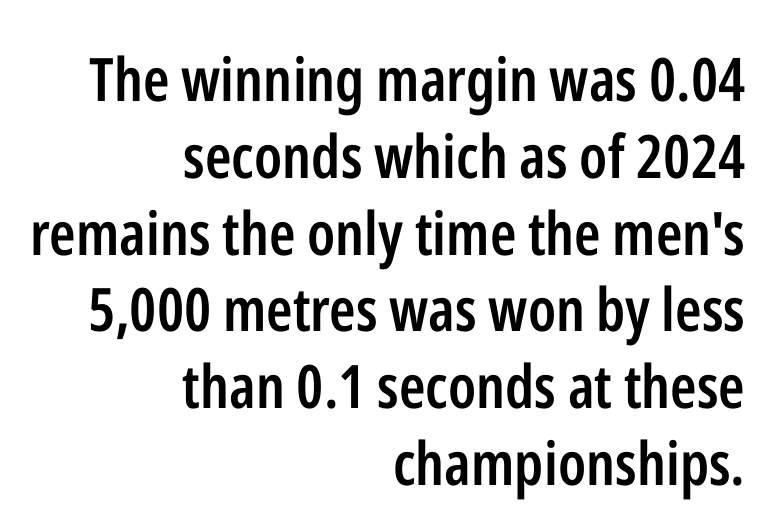
Q: Is the text bold? A: Semi-bold.
Q: Is the text italic (slanted)? A: No, it is upright.
Q: Is the typeface a serif or a sans-serif typeface? A: Sans-serif.
Q: Is the text underlined? A: No.
Q: How is the paragraph aligned? A: Right-aligned.
Q: Is the spacing between letters normal or unusually wide? A: Normal.
Q: Is the spacing between lines tight, normal or loose? A: Normal.
Q: Width (condensed, normal, or wide)? A: Condensed.
Q: Stroke contrast? A: Low.
Q: x-height? A: Medium.
Q: Monospaced? A: No.
